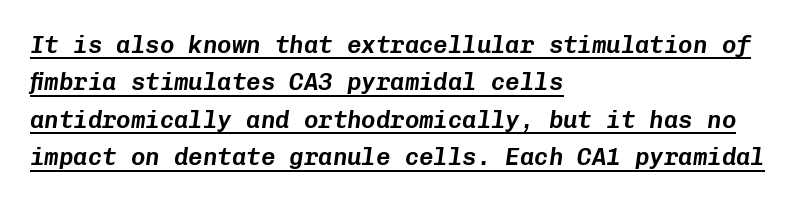
Q: Is the text italic (slanted)? A: Yes, it leans right by about 8 degrees.
Q: Is the text underlined? A: Yes.
Q: How is the paragraph aligned? A: Left-aligned.
Q: Is the spacing between letters normal or unusually wide? A: Normal.
Q: Is the spacing between lines tight, normal or loose? A: Normal.
